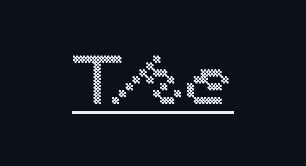
Q: Is the text italic (slanted)? A: Yes.
Q: Is the text underlined? A: Yes.
Q: Is the spacing between letters normal or unusually wide? A: Normal.
Q: Width (condensed, normal, or wide)? A: Wide.
Q: x-height? A: Medium.
Q: Monospaced? A: No.
